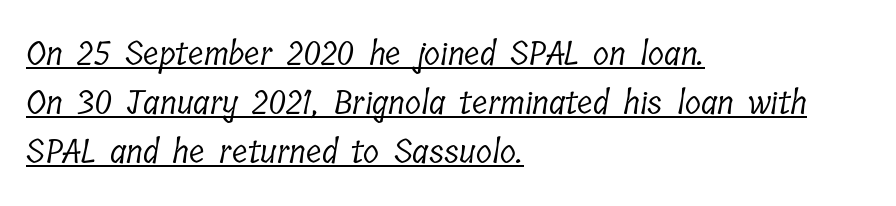
{"serif": "yes", "bold": "no", "weight": "light", "width": "condensed", "stroke_contrast": "low", "x_height": "medium", "monospaced": "no", "underline": "yes", "align": "left", "line_spacing": "normal", "line_spacing_ratio": 1.49, "letter_spacing": "normal", "letter_spacing_em": 0.0, "glyph_px": 33}
